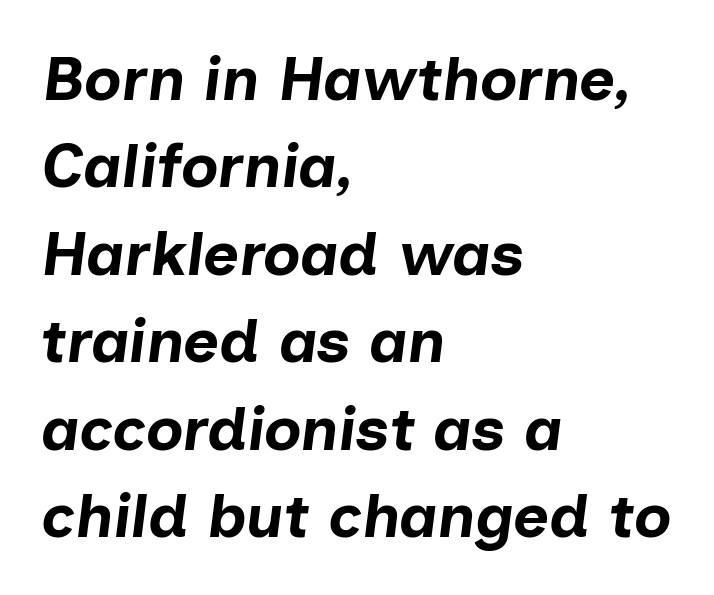
{"italic": "yes", "lean": "right", "slant_degrees": 7, "bold": "yes", "weight": "bold", "width": "normal", "stroke_contrast": "low", "x_height": "medium", "monospaced": "no", "underline": "no", "align": "left", "line_spacing": "normal", "line_spacing_ratio": 1.41, "letter_spacing": "normal", "letter_spacing_em": 0.0, "glyph_px": 62}
